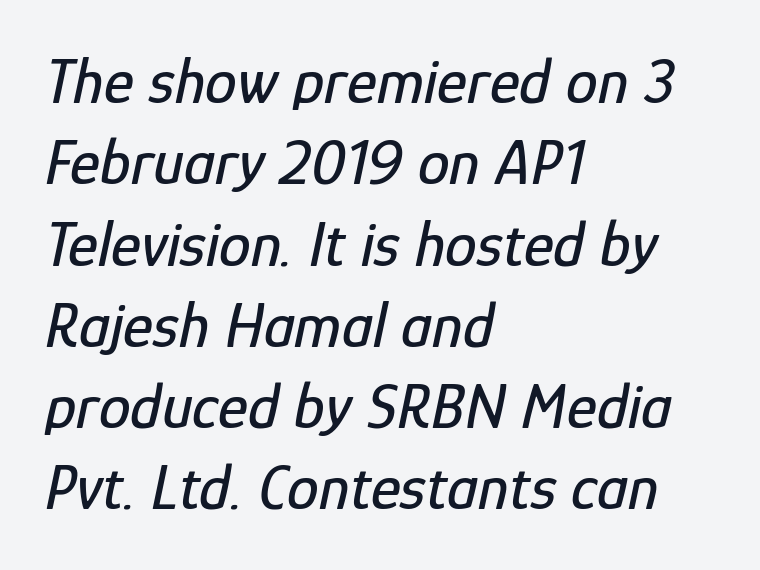
The passage is arranged the way most books set body copy — flush left. The leading is moderate, giving the passage an even texture. The glyphs look as if they've been sheared to an angle. Nobody drew a line under any word here.
